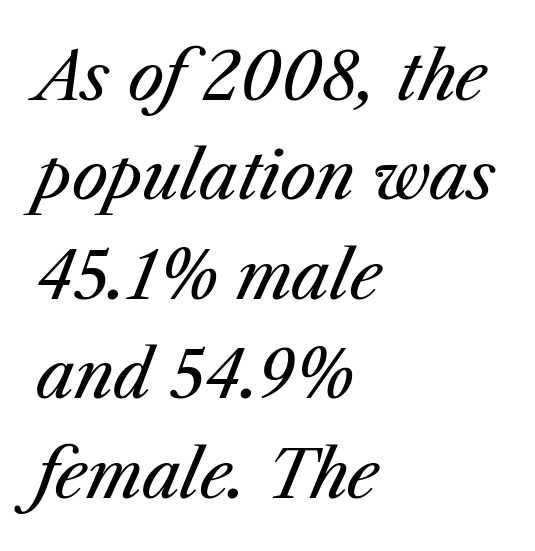
{"italic": "yes", "lean": "right", "slant_degrees": 23, "bold": "no", "weight": "regular", "width": "normal", "stroke_contrast": "medium", "x_height": "medium", "monospaced": "no", "underline": "no", "align": "left", "line_spacing": "normal", "line_spacing_ratio": 1.53, "letter_spacing": "normal", "letter_spacing_em": 0.0, "glyph_px": 65}
